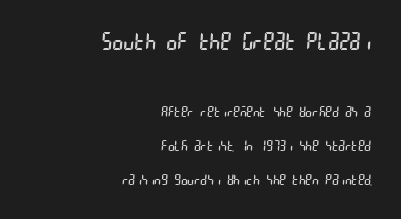
{"bold": "no", "underline": "no", "align": "right", "line_spacing": "loose", "line_spacing_ratio": 2.45, "letter_spacing": "normal", "letter_spacing_em": 0.0, "larger_block": "first", "size_ratio": 1.64, "glyph_px": 23}
